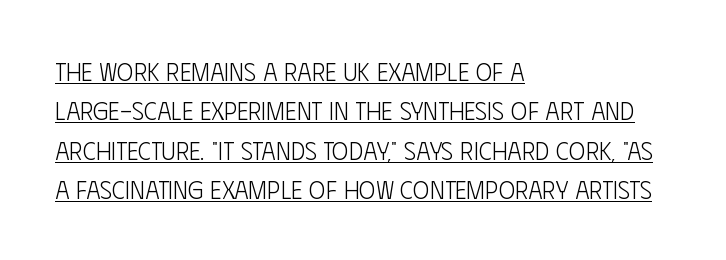
Q: Is the text bold? A: No.
Q: Is the text italic (slanted)? A: No, it is upright.
Q: Is the text underlined? A: Yes.
Q: How is the paragraph aligned? A: Left-aligned.
Q: Is the spacing between letters normal or unusually wide? A: Normal.
Q: Is the spacing between lines tight, normal or loose? A: Normal.
